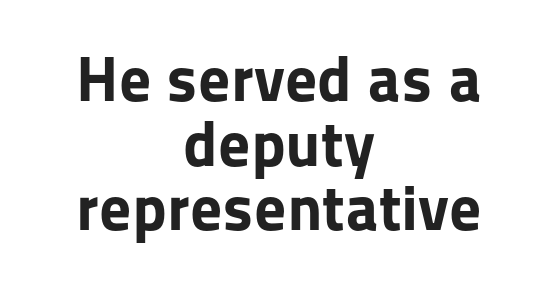
The image shows 64 px bold sans-serif type, upright; set centered, tight line spacing (1.01x), normal letter spacing, not underlined; low stroke contrast and a medium x-height.
